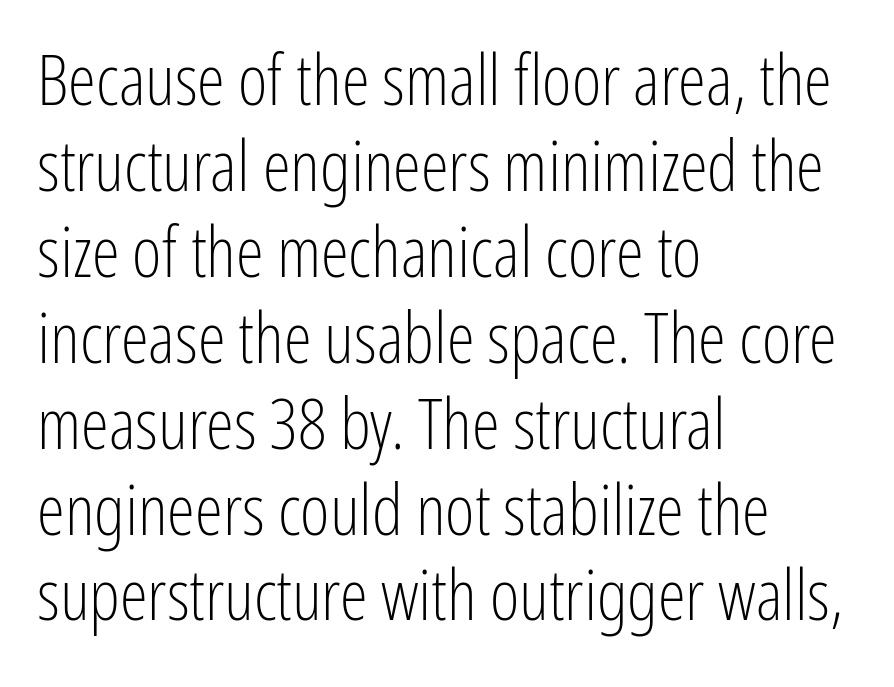
A typesetter would call this zero additional tracking. Grotesque or geometric, the face here clearly has no serifs. The letters look calm and open, with moderate or lighter stems. The space directly below the letters is spotless. The compositor pushed each line to the left boundary. The passage shown is typed in a proportional face where columns would drift.
